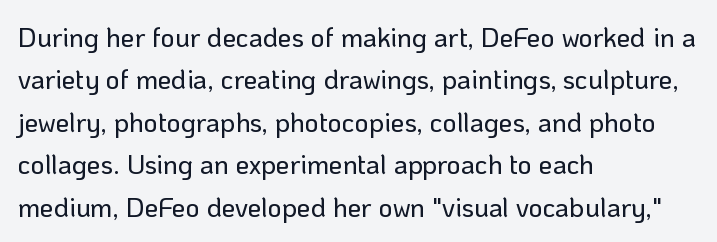
Q: Is the text italic (slanted)? A: No, it is upright.
Q: Is the text underlined? A: No.
Q: How is the paragraph aligned? A: Left-aligned.
Q: Is the spacing between letters normal or unusually wide? A: Normal.
Q: Is the spacing between lines tight, normal or loose? A: Normal.
